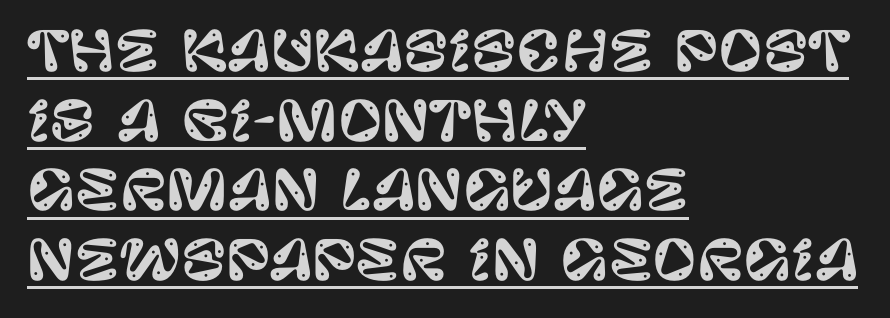
{"serif": "no", "width": "normal", "stroke_contrast": "low", "x_height": "large", "monospaced": "no", "underline": "yes", "align": "left", "line_spacing": "normal", "line_spacing_ratio": 1.29, "letter_spacing": "normal", "letter_spacing_em": 0.0, "glyph_px": 54}
